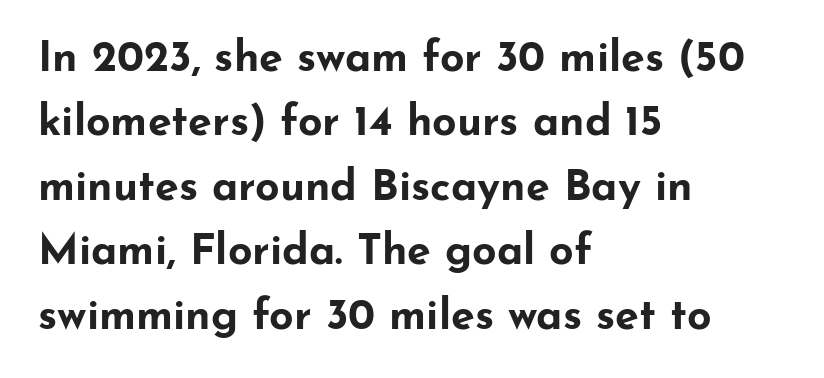
Q: Is the text bold? A: Yes.
Q: Is the text italic (slanted)? A: No, it is upright.
Q: Is the typeface a serif or a sans-serif typeface? A: Sans-serif.
Q: Is the text underlined? A: No.
Q: How is the paragraph aligned? A: Left-aligned.
Q: Is the spacing between letters normal or unusually wide? A: Normal.
Q: Is the spacing between lines tight, normal or loose? A: Normal.
Q: Width (condensed, normal, or wide)? A: Wide.
Q: Stroke contrast? A: Low.
Q: x-height? A: Small.
Q: Monospaced? A: No.
